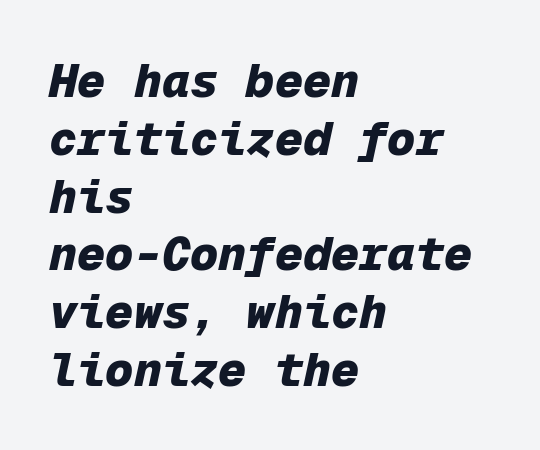
The image shows 47 px heavy type, italic (leaning right), monospaced; set left-aligned, line spacing 1.23x, normal letter spacing, not underlined; low stroke contrast and a medium x-height.
